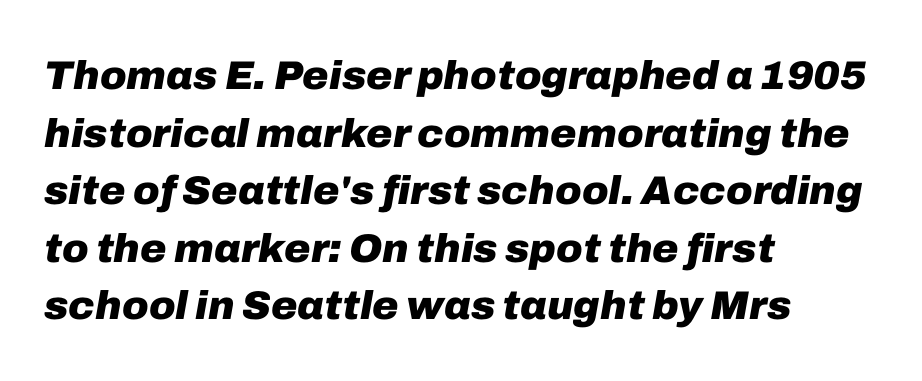
The letters advance in unequal steps, a hallmark of proportional type. Is the letter spacing exaggerated? No — it looks like the ordinary default. The rendering uses a moderate line-height, typical for paragraphs. Plain, unruled lines of type. This is oblique type, the kind used for emphasis or titles.
